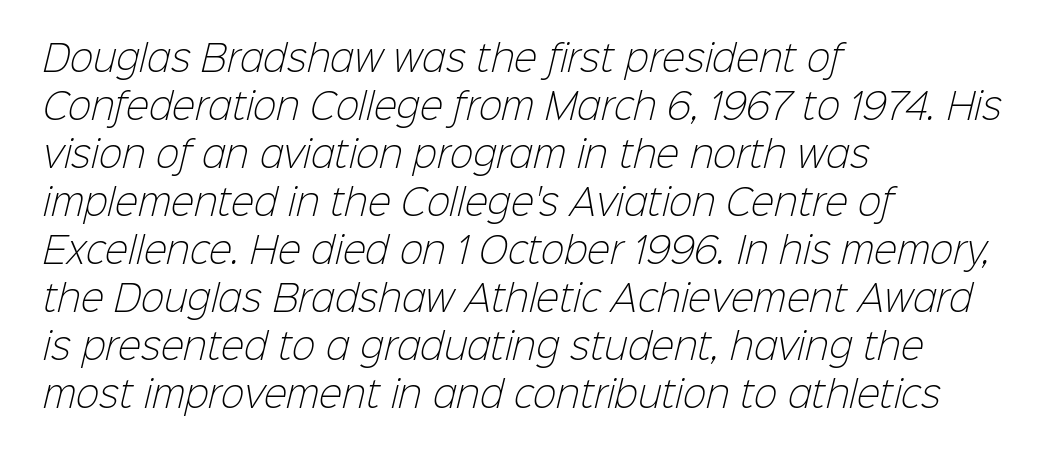
The image shows 35 px light sans-serif type; set left-aligned, normal line spacing (1.37x), normal letter spacing, not underlined; low stroke contrast and a medium x-height.
